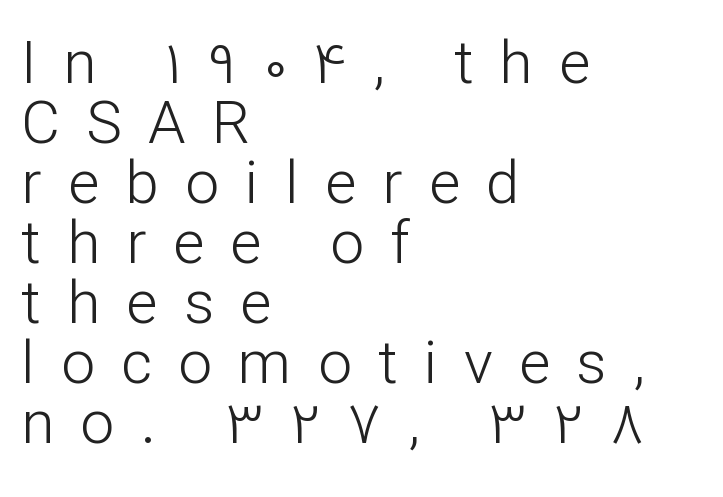
{"serif": "no", "italic": "no", "bold": "no", "weight": "light", "width": "normal", "stroke_contrast": "low", "x_height": "medium", "monospaced": "no", "underline": "no", "align": "left", "line_spacing": "tight", "line_spacing_ratio": 1.0, "letter_spacing": "wide", "letter_spacing_em": 0.44, "glyph_px": 60}
